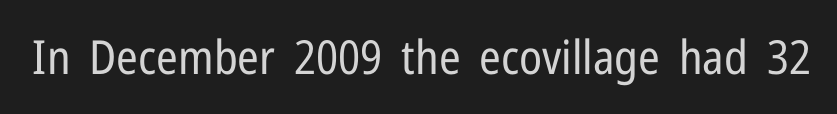
Q: Is the text bold? A: No.
Q: Is the text italic (slanted)? A: No, it is upright.
Q: Is the typeface a serif or a sans-serif typeface? A: Sans-serif.
Q: Is the text underlined? A: No.
Q: Is the spacing between letters normal or unusually wide? A: Normal.
Q: Width (condensed, normal, or wide)? A: Condensed.
Q: Stroke contrast? A: Low.
Q: x-height? A: Medium.
Q: Monospaced? A: No.
